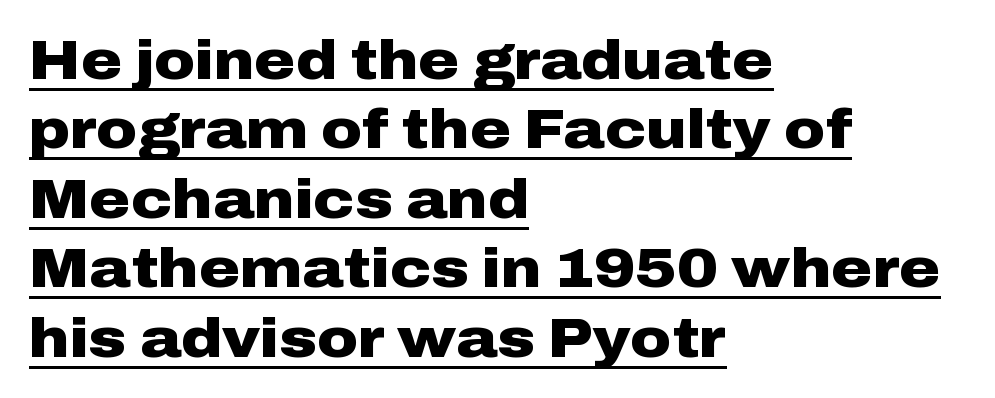
Proportional: the letters do not fall into vertical columns. Notice how the stems are strictly vertical — no italics here. Weight check: bold — yes, fully. Tracking value appears to be zero — textbook default spacing. Short and long lines alike share a common starting point at left. Does a line run under the words? Yes, clearly.
